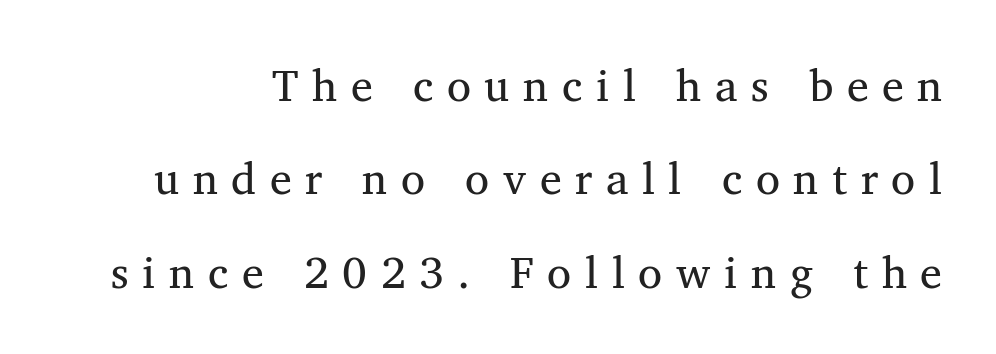
Q: Is the text bold? A: No.
Q: Is the typeface a serif or a sans-serif typeface? A: Serif.
Q: Is the text underlined? A: No.
Q: Is the spacing between letters normal or unusually wide? A: Unusually wide.
Q: Is the spacing between lines tight, normal or loose? A: Loose.
Q: Width (condensed, normal, or wide)? A: Normal.
Q: Stroke contrast? A: Medium.
Q: x-height? A: Medium.
Q: Monospaced? A: No.
